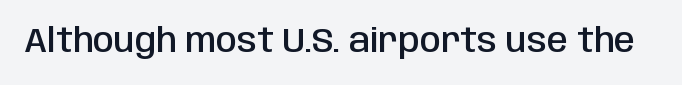
Q: Is the text bold? A: Semi-bold.
Q: Is the text italic (slanted)? A: No, it is upright.
Q: Is the typeface a serif or a sans-serif typeface? A: Sans-serif.
Q: Is the text underlined? A: No.
Q: Is the spacing between letters normal or unusually wide? A: Normal.
Q: Width (condensed, normal, or wide)? A: Condensed.
Q: Stroke contrast? A: Low.
Q: x-height? A: Large.
Q: Monospaced? A: No.
